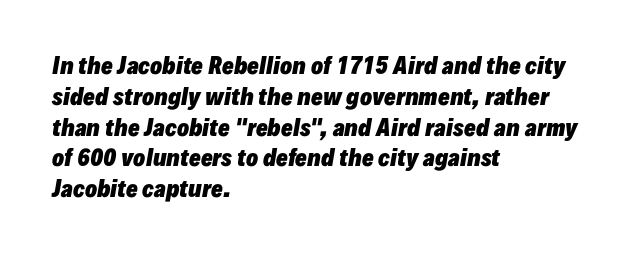
Characters are canted at an angle relative to the baseline's perpendicular. Each line starts at the same left margin while the right side varies. Type without underlining. Nothing unusual about the tracking: characters are spaced as the font intends.
